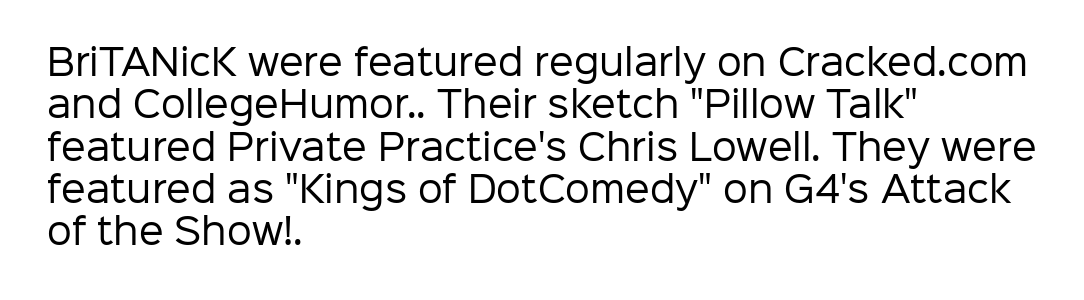
This sample uses plain, unmodified letter spacing. The passage is arranged the way most books set body copy — flush left. Weight: in the light-to-regular range. A typesetter would call this proportional, since set widths differ per character. Vertical strokes here are truly vertical. Nothing sits at the stroke ends, so this counts as sans-serif.
